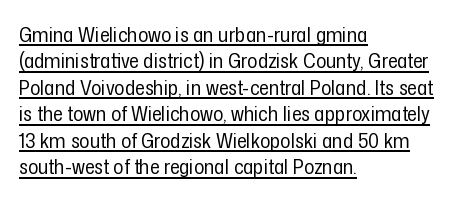
{"italic": "no", "bold": "no", "underline": "yes", "align": "left", "line_spacing": "normal", "line_spacing_ratio": 1.26, "letter_spacing": "normal", "letter_spacing_em": 0.0, "glyph_px": 21}
